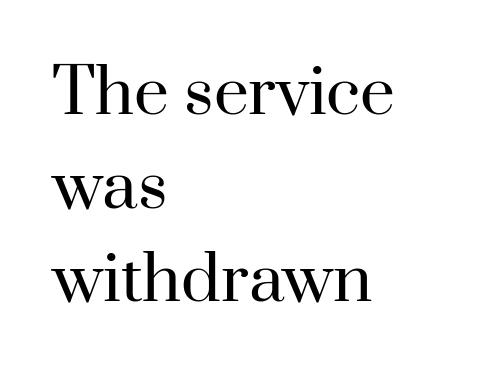
Does extra space separate the letters? No, they use regular spacing. The words here are not underlined. Vertically, the passage feels balanced, rows spaced as you'd expect. Is the type heavy? It reads as light-to-regular instead.
